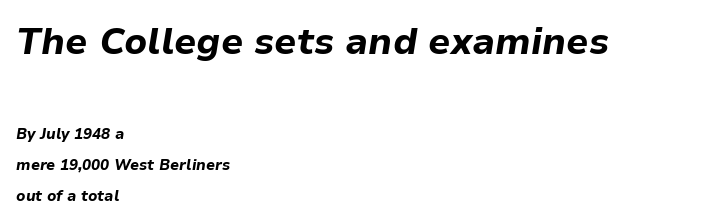
The image shows 37 px bold type, italic (leaning right); set left-aligned, loose line spacing (2.08x), normal letter spacing, not underlined; the first (top) block is 2.47x larger; low stroke contrast and a medium x-height.
